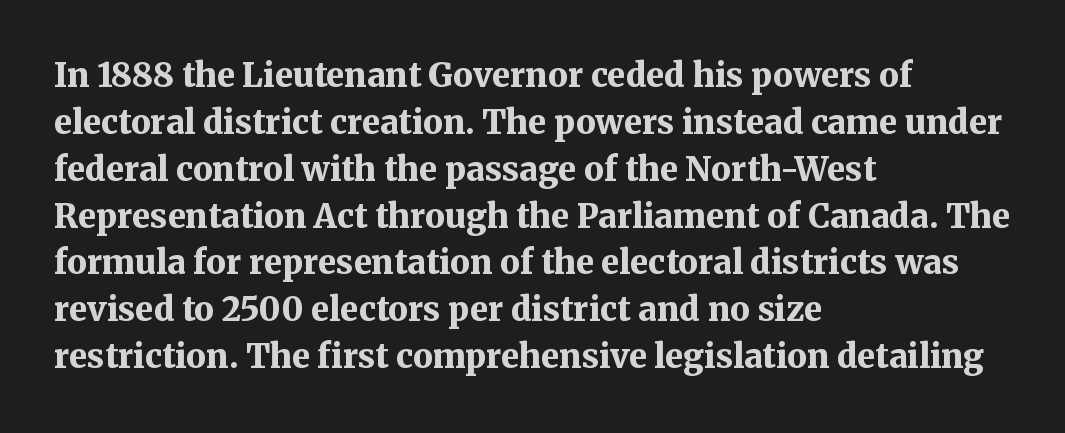
Q: Is the text bold? A: Yes.
Q: Is the text italic (slanted)? A: No, it is upright.
Q: Is the typeface a serif or a sans-serif typeface? A: Serif.
Q: Is the text underlined? A: No.
Q: How is the paragraph aligned? A: Left-aligned.
Q: Is the spacing between letters normal or unusually wide? A: Normal.
Q: Is the spacing between lines tight, normal or loose? A: Normal.
Q: Width (condensed, normal, or wide)? A: Normal.
Q: Stroke contrast? A: Medium.
Q: x-height? A: Medium.
Q: Monospaced? A: No.
